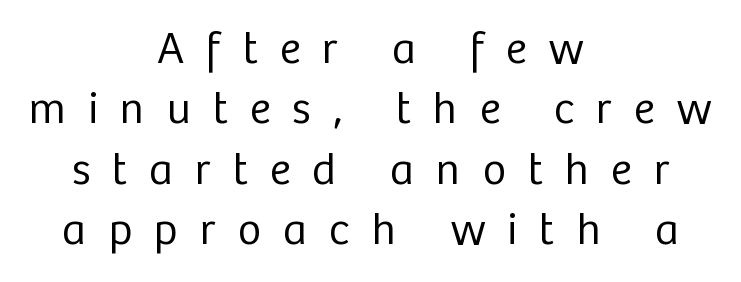
Summary of vertical rhythm: regular, with standard interline spacing. The face looks like a standard text weight, possibly lighter. The rendering uses natural spacing where letterforms have individual widths. Underline: absent. Substantial extra tracking has been applied to these lines. Check where the strokes stop: nothing finishes them off — pure sans.
